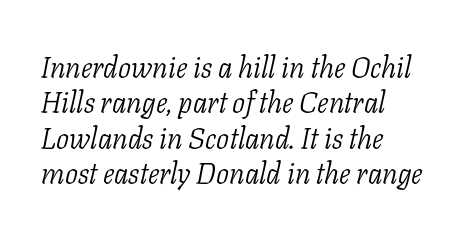
The baseline area is clear. Which margin do the lines hug? The left one — the right edge is uneven. Varying glyph widths throughout — classic text-font behaviour. Quick note: italic. Stroke terminals: seriffed. The weight tops out at a normal text grade.
